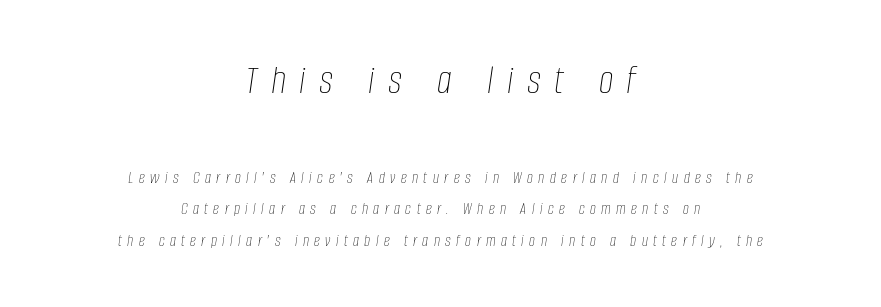
The initial chunk of copy outweighs the following chunk in type size. Short note: letters widely spaced. Type without underlining. The rendering positions every line midway between the sides. Stems here are at most as thick as an everyday book face. The letters advance in unequal steps, a hallmark of proportional type.
